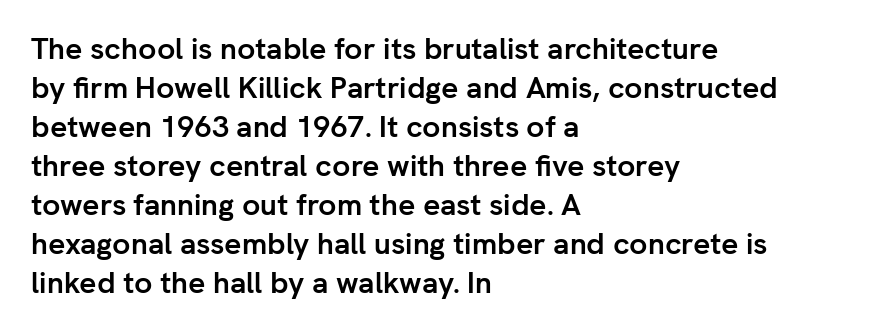
Q: Is the text bold? A: Yes.
Q: Is the text italic (slanted)? A: No, it is upright.
Q: Is the typeface a serif or a sans-serif typeface? A: Sans-serif.
Q: Is the text underlined? A: No.
Q: How is the paragraph aligned? A: Left-aligned.
Q: Is the spacing between letters normal or unusually wide? A: Normal.
Q: Is the spacing between lines tight, normal or loose? A: Normal.
Q: Width (condensed, normal, or wide)? A: Normal.
Q: Stroke contrast? A: Low.
Q: x-height? A: Medium.
Q: Monospaced? A: No.
